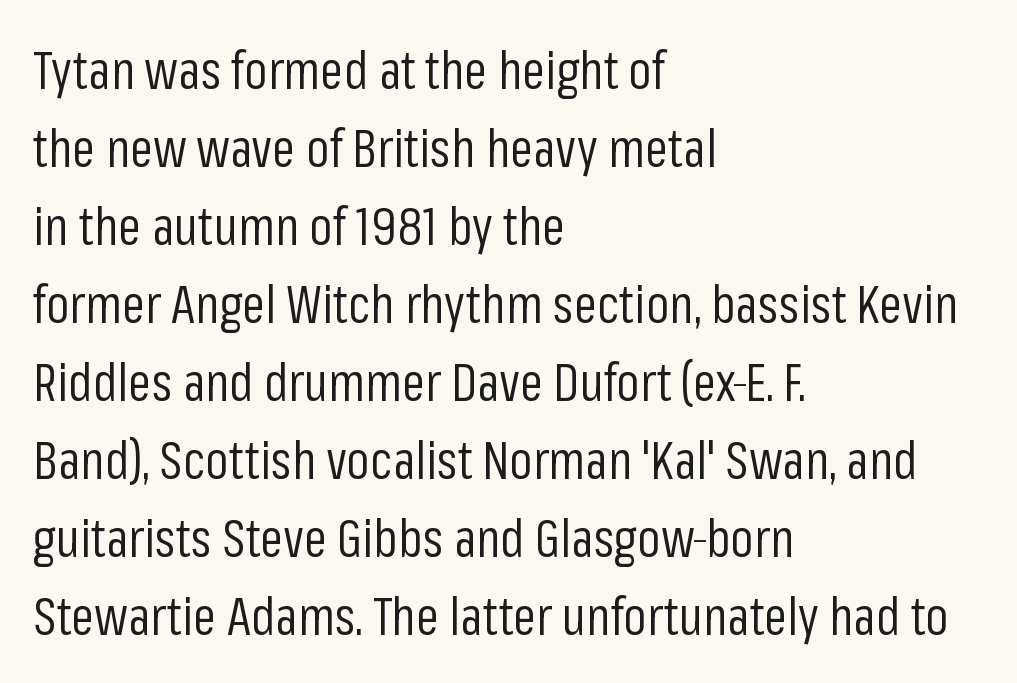
{"serif": "no", "italic": "no", "bold": "no", "weight": "regular", "width": "condensed", "stroke_contrast": "low", "x_height": "medium", "monospaced": "no", "underline": "no", "align": "left", "line_spacing": "normal", "line_spacing_ratio": 1.5, "letter_spacing": "normal", "letter_spacing_em": 0.0, "glyph_px": 52}
